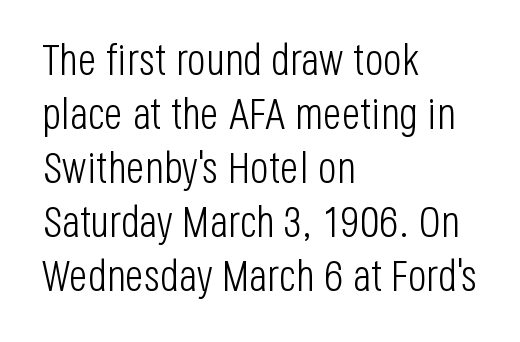
Q: Is the text bold? A: No.
Q: Is the text italic (slanted)? A: No, it is upright.
Q: Is the typeface a serif or a sans-serif typeface? A: Sans-serif.
Q: Is the text underlined? A: No.
Q: How is the paragraph aligned? A: Left-aligned.
Q: Is the spacing between letters normal or unusually wide? A: Normal.
Q: Width (condensed, normal, or wide)? A: Condensed.
Q: Stroke contrast? A: Low.
Q: x-height? A: Large.
Q: Monospaced? A: No.
